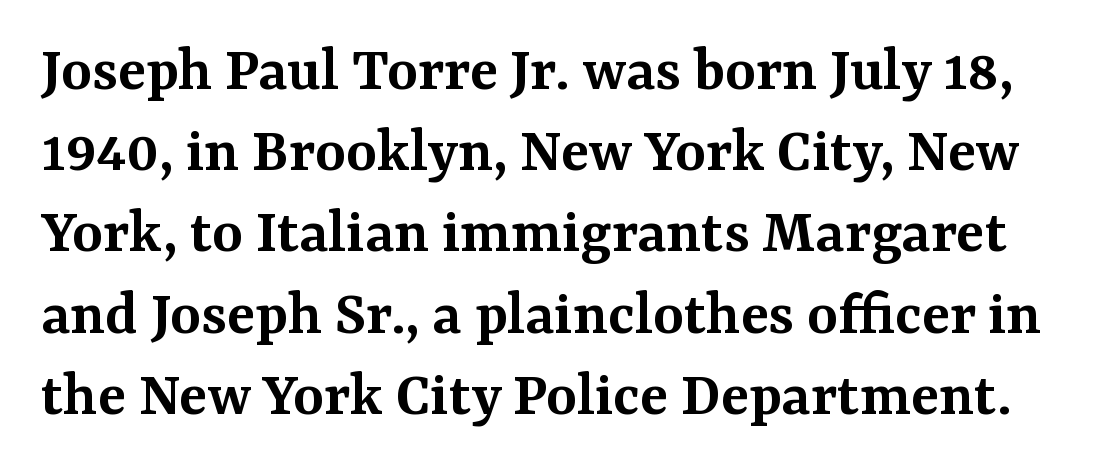
{"serif": "yes", "italic": "no", "bold": "semi", "weight": "semibold", "width": "normal", "stroke_contrast": "medium", "x_height": "medium", "monospaced": "no", "underline": "no", "line_spacing": "normal", "line_spacing_ratio": 1.25, "letter_spacing": "normal", "letter_spacing_em": 0.0, "glyph_px": 65}
